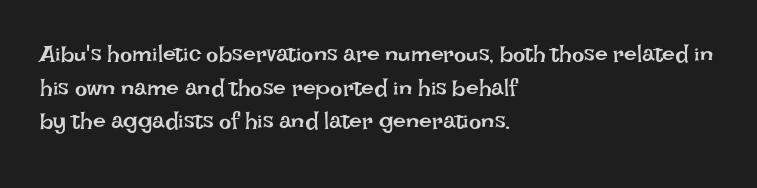
The image shows 23 px text type, upright; set left-aligned, normal line spacing (1.46x), normal letter spacing, not underlined.
